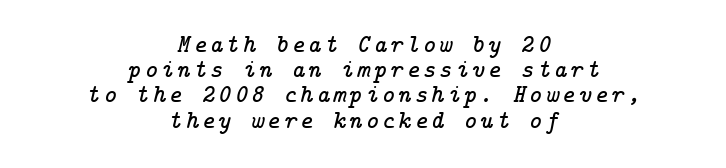
The image shows 25 px text type, italic (leaning right); set centered, tight line spacing (1.01x), not underlined.
